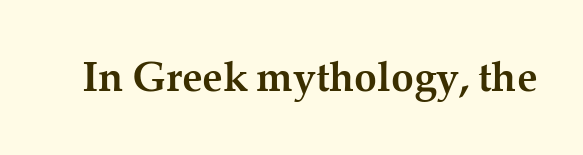
The image shows 41 px semibold serif type, upright; set normal letter spacing, not underlined; medium stroke contrast and a medium x-height.
